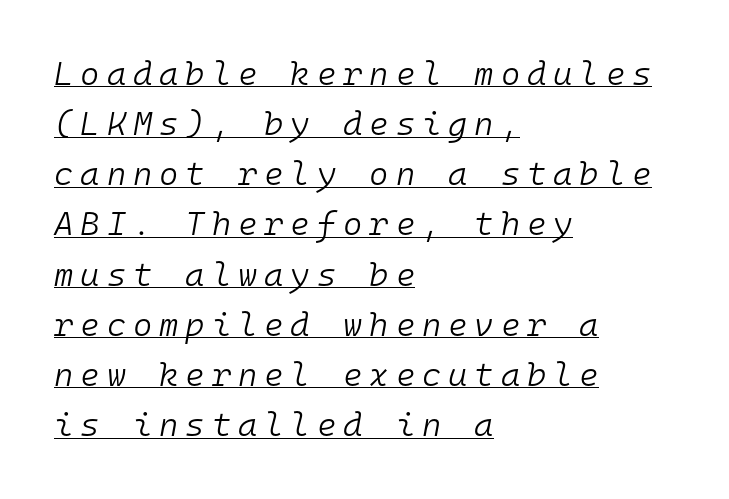
No letter is thick-stroked: the sample isn't bold. How would I describe the line gaps? Plain and ordinary. Is this a fixed-width face? Yes — each glyph sits in an identical cell. Quick note: italic. Reading down the block, your eye returns to a fixed left position each line.
